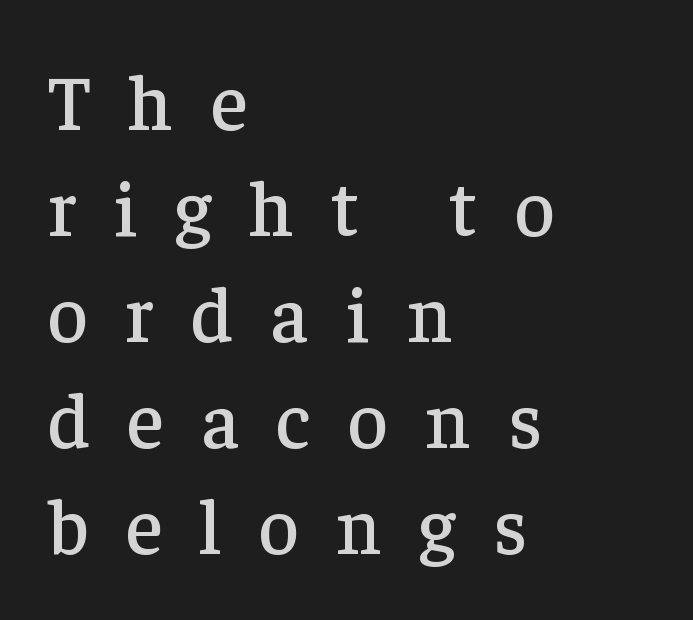
{"serif": "yes", "italic": "no", "width": "normal", "stroke_contrast": "low", "x_height": "medium", "monospaced": "no", "underline": "no", "align": "left", "line_spacing": "normal", "line_spacing_ratio": 1.36, "letter_spacing": "wide", "letter_spacing_em": 0.48, "glyph_px": 78}
